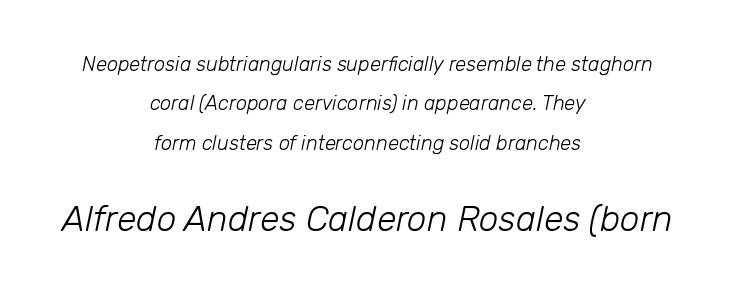
These lines are rendered in a variable-pitch font. Nobody drew a line under any word here. Weight class: somewhere from thin through regular. The composition opens small and finishes big. Notice how the passage keeps no hard edge, just a central spine.
